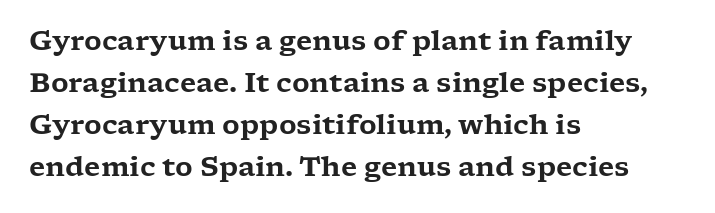
{"italic": "no", "underline": "no", "align": "left", "line_spacing": "normal", "line_spacing_ratio": 1.56, "letter_spacing": "normal", "letter_spacing_em": 0.0, "glyph_px": 27}
